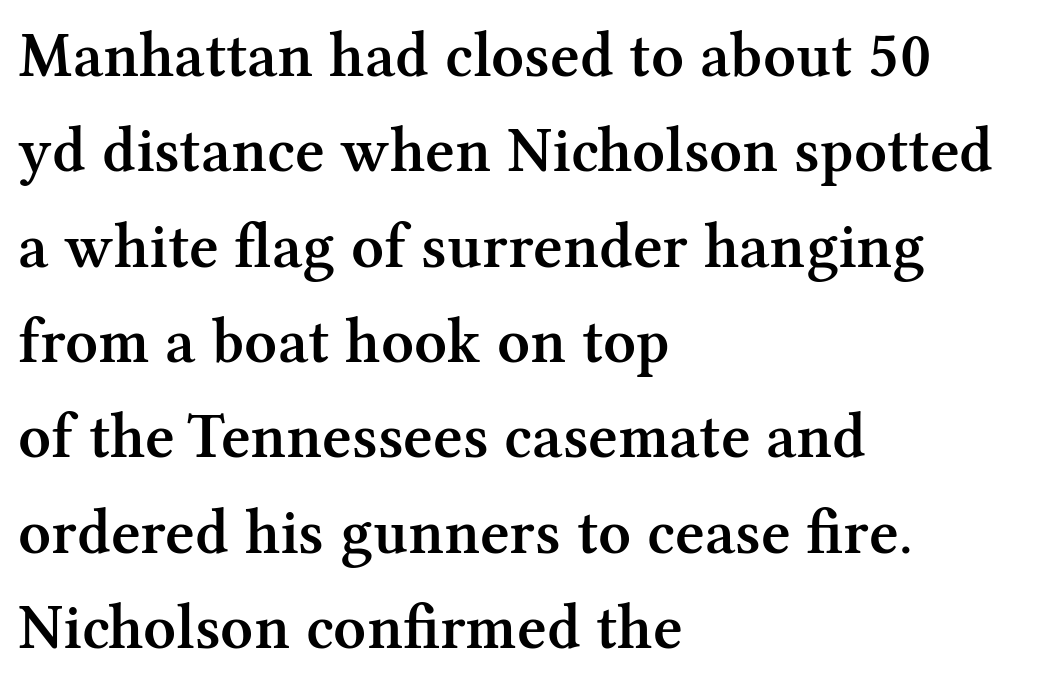
The image shows 64 px semibold serif type, upright; set left-aligned, normal line spacing (1.49x), normal letter spacing, not underlined; medium stroke contrast and a medium x-height.
